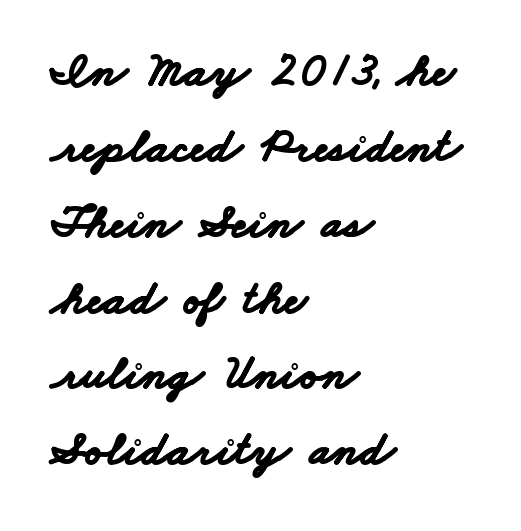
The font family rendered here belongs to the sans-serif group. Proportional: the letters do not fall into vertical columns. Honestly, the row spacing looks completely unremarkable. Only glyphs here, with clear space below each row. Visually the block forms a straight wall on the left and a jagged coastline on the right. Glyph-to-glyph distance matches everyday printed text.
